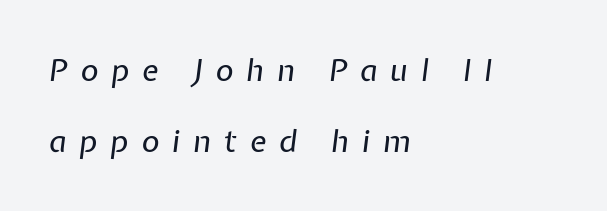
The image shows 31 px regular-weight type, italic (leaning right); set left-aligned, loose line spacing (2.3x), unusually wide letter spacing (+0.41 em), not underlined; low stroke contrast and a medium x-height.
